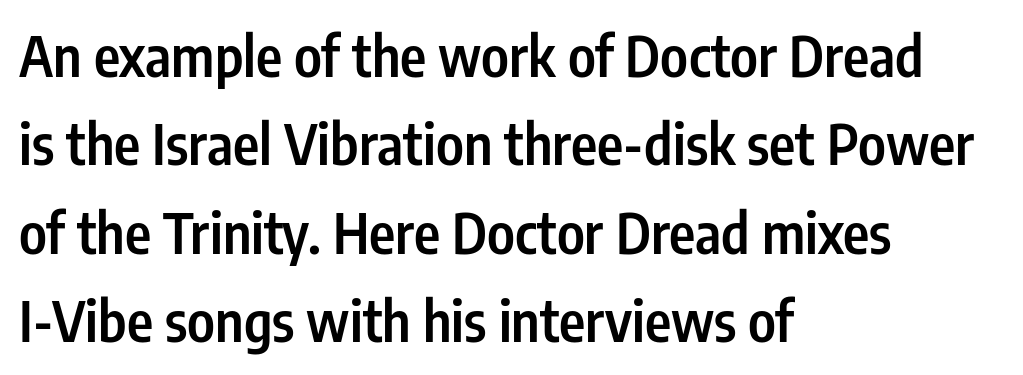
Summary of vertical rhythm: regular, with standard interline spacing. The compositor pushed each line to the left boundary. The letters sit at their default tracking, neither squeezed nor spread. Character widths vary here, with narrow letters taking less room than wide ones.
